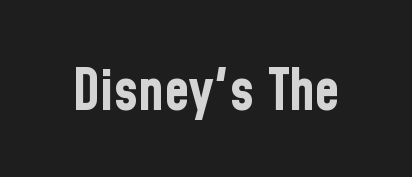
Q: Is the text bold? A: Yes.
Q: Is the text italic (slanted)? A: No, it is upright.
Q: Is the typeface a serif or a sans-serif typeface? A: Sans-serif.
Q: Is the text underlined? A: No.
Q: Is the spacing between letters normal or unusually wide? A: Normal.
Q: Width (condensed, normal, or wide)? A: Condensed.
Q: Stroke contrast? A: Low.
Q: x-height? A: Medium.
Q: Monospaced? A: No.
